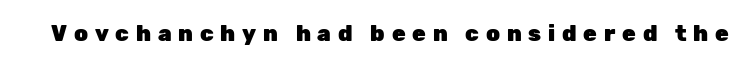
The sample has been set heavy, in full bold. Every stem runs plumb, perpendicular to the baseline. There is plenty of visible air inserted between adjacent glyphs. Decoration check: the copy has no underline.
